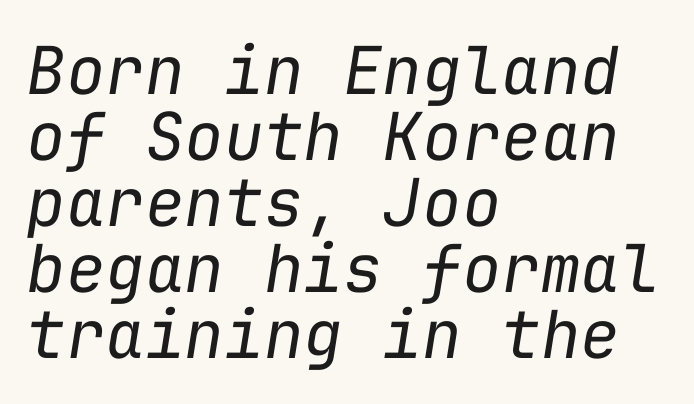
Q: Is the text bold? A: No.
Q: Is the text italic (slanted)? A: Yes, it leans right by about 9 degrees.
Q: Is the text underlined? A: No.
Q: How is the paragraph aligned? A: Left-aligned.
Q: Is the spacing between letters normal or unusually wide? A: Normal.
Q: Is the spacing between lines tight, normal or loose? A: Tight.
Q: Width (condensed, normal, or wide)? A: Normal.
Q: Stroke contrast? A: Low.
Q: x-height? A: Medium.
Q: Monospaced? A: Yes.
